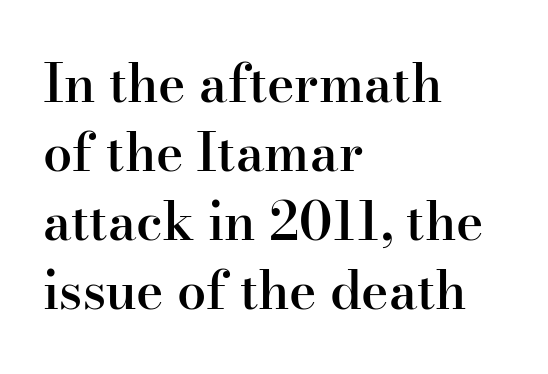
Q: Is the text bold? A: Semi-bold.
Q: Is the text italic (slanted)? A: No, it is upright.
Q: Is the typeface a serif or a sans-serif typeface? A: Serif.
Q: Is the text underlined? A: No.
Q: How is the paragraph aligned? A: Left-aligned.
Q: Is the spacing between letters normal or unusually wide? A: Normal.
Q: Is the spacing between lines tight, normal or loose? A: Normal.
Q: Width (condensed, normal, or wide)? A: Normal.
Q: Stroke contrast? A: High.
Q: x-height? A: Small.
Q: Monospaced? A: No.
